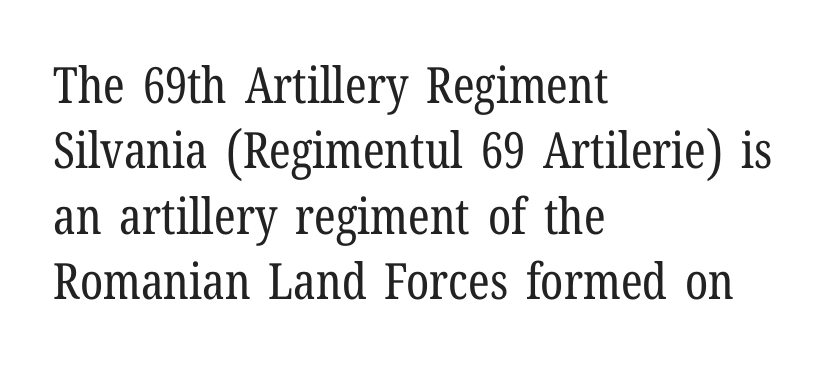
Q: Is the text bold? A: No.
Q: Is the text italic (slanted)? A: No, it is upright.
Q: Is the typeface a serif or a sans-serif typeface? A: Serif.
Q: Is the text underlined? A: No.
Q: How is the paragraph aligned? A: Left-aligned.
Q: Is the spacing between letters normal or unusually wide? A: Normal.
Q: Is the spacing between lines tight, normal or loose? A: Normal.
Q: Width (condensed, normal, or wide)? A: Condensed.
Q: Stroke contrast? A: Low.
Q: x-height? A: Medium.
Q: Monospaced? A: No.
